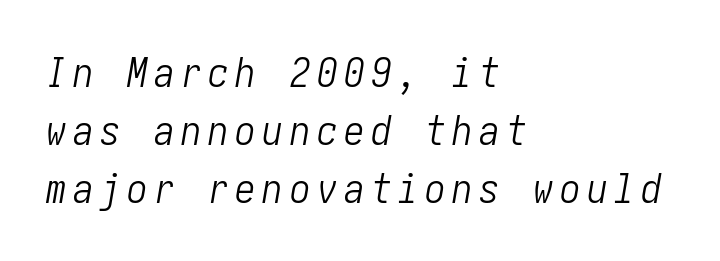
{"italic": "yes", "lean": "right", "slant_degrees": 10, "bold": "no", "weight": "light", "width": "condensed", "stroke_contrast": "low", "x_height": "medium", "underline": "no", "align": "left", "line_spacing": "normal", "line_spacing_ratio": 1.41, "glyph_px": 41}
